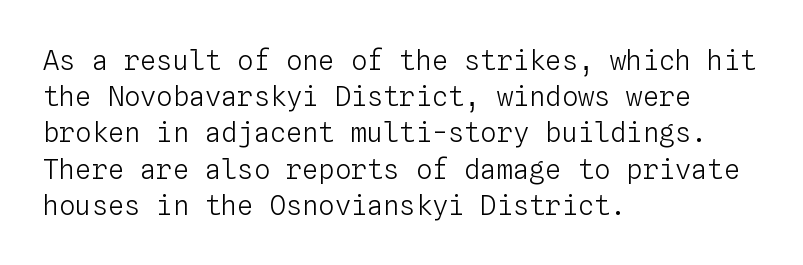
The strokes carry an ordinary text weight at most. Teacher's note: observe the even left margin — that is flush-left alignment. The lines sit at an ordinary, default distance from one another. Does extra space separate the letters? No, they use regular spacing. Posture: vertical. The specimen omits any rule beneath the text block's lines.
